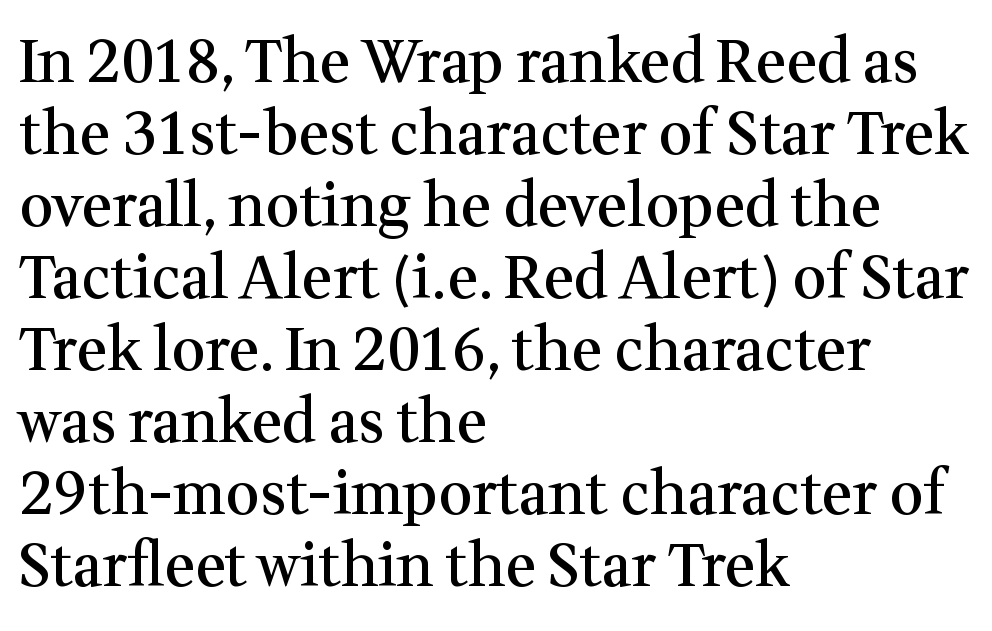
Q: Is the text bold? A: Semi-bold.
Q: Is the text italic (slanted)? A: No, it is upright.
Q: Is the typeface a serif or a sans-serif typeface? A: Serif.
Q: Is the text underlined? A: No.
Q: How is the paragraph aligned? A: Left-aligned.
Q: Is the spacing between letters normal or unusually wide? A: Normal.
Q: Width (condensed, normal, or wide)? A: Normal.
Q: Stroke contrast? A: Medium.
Q: x-height? A: Medium.
Q: Monospaced? A: No.
